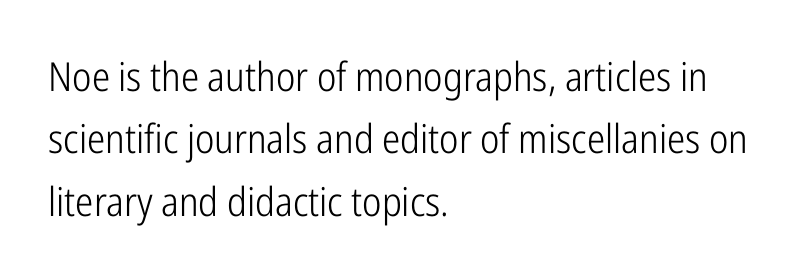
The image shows 40 px light, condensed sans-serif type, upright; set left-aligned, normal line spacing (1.56x), normal letter spacing, not underlined; low stroke contrast and a medium x-height.
